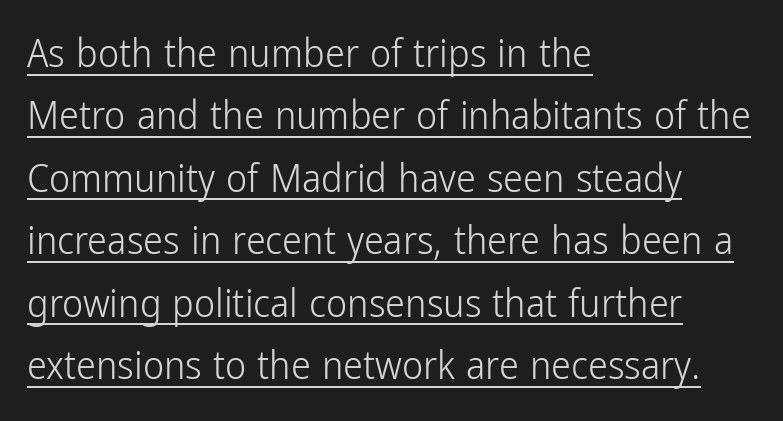
{"serif": "no", "italic": "no", "bold": "no", "weight": "light", "width": "condensed", "stroke_contrast": "low", "x_height": "medium", "monospaced": "no", "underline": "yes", "align": "left", "line_spacing": "normal", "line_spacing_ratio": 1.56, "letter_spacing": "normal", "letter_spacing_em": 0.0, "glyph_px": 40}
